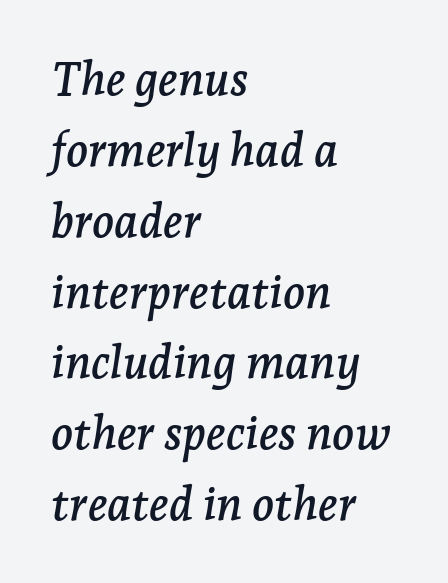
This sample uses plain, unmodified letter spacing. Is this a fixed-width face? No — the glyphs have proportional, varying widths. Each letter's strokes conclude with small projecting serifs. The whole block is typeset with a tilt.
